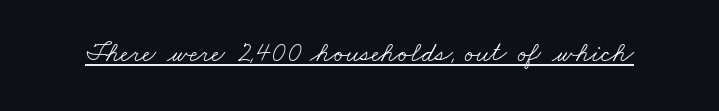
Q: Is the text bold? A: No.
Q: Is the typeface a serif or a sans-serif typeface? A: Serif.
Q: Is the text underlined? A: Yes.
Q: Is the spacing between letters normal or unusually wide? A: Normal.
Q: Width (condensed, normal, or wide)? A: Wide.
Q: Stroke contrast? A: Low.
Q: x-height? A: Small.
Q: Monospaced? A: No.
